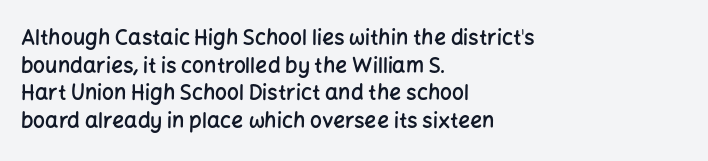
This sample uses plain, unmodified letter spacing. The foot of each line stays bare and open. The leading is moderate, giving the passage an even texture. A somewhat darkened texture: the type is semibold rather than bold.
